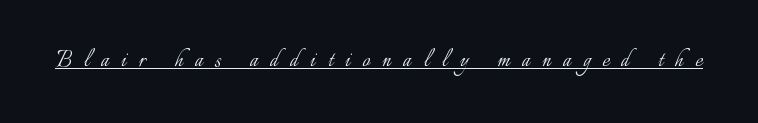
Looks like someone drew a line under every word here. Substantial extra tracking has been applied to these lines. Ink coverage per letter is moderate at most.
